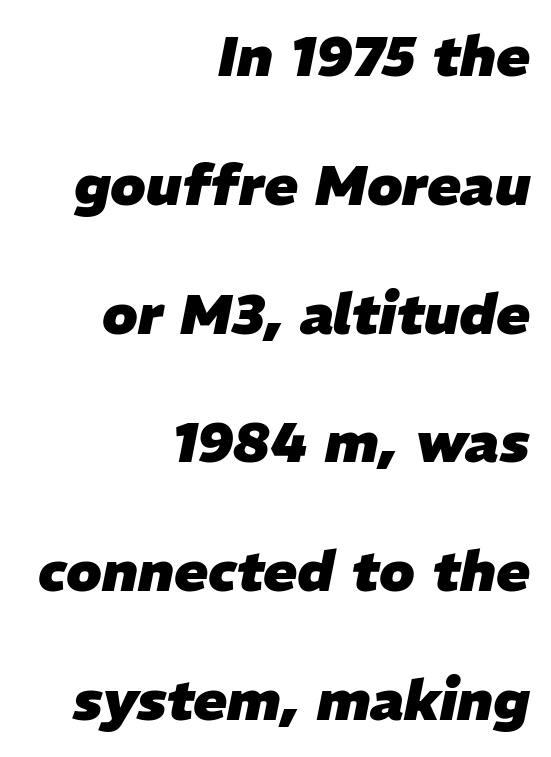
{"italic": "yes", "lean": "right", "slant_degrees": 11, "bold": "yes", "weight": "heavy", "width": "normal", "stroke_contrast": "low", "x_height": "medium", "monospaced": "no", "underline": "no", "align": "right", "line_spacing": "loose", "line_spacing_ratio": 2.3, "letter_spacing": "normal", "letter_spacing_em": 0.0, "glyph_px": 56}
